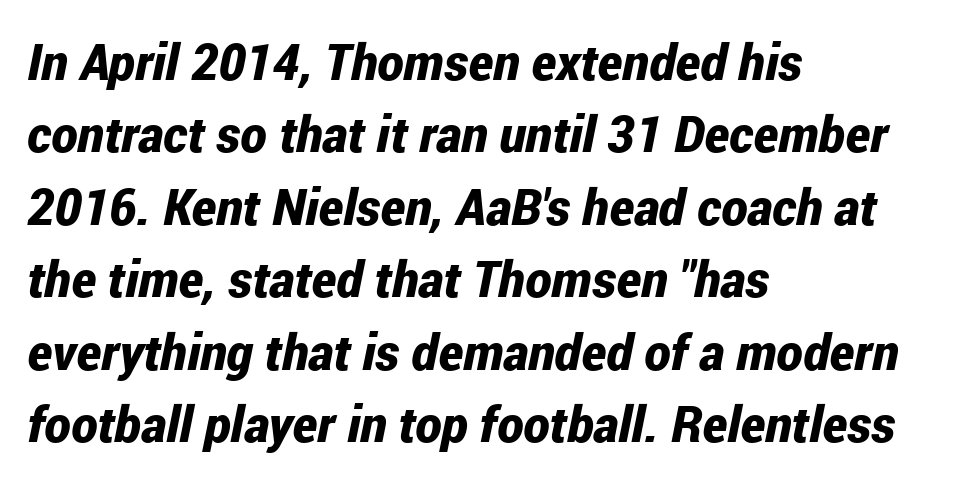
Q: Is the text bold? A: Yes.
Q: Is the text italic (slanted)? A: Yes, it leans right by about 12 degrees.
Q: Is the text underlined? A: No.
Q: How is the paragraph aligned? A: Left-aligned.
Q: Is the spacing between letters normal or unusually wide? A: Normal.
Q: Is the spacing between lines tight, normal or loose? A: Normal.
Q: Width (condensed, normal, or wide)? A: Condensed.
Q: Stroke contrast? A: Low.
Q: x-height? A: Medium.
Q: Monospaced? A: No.
